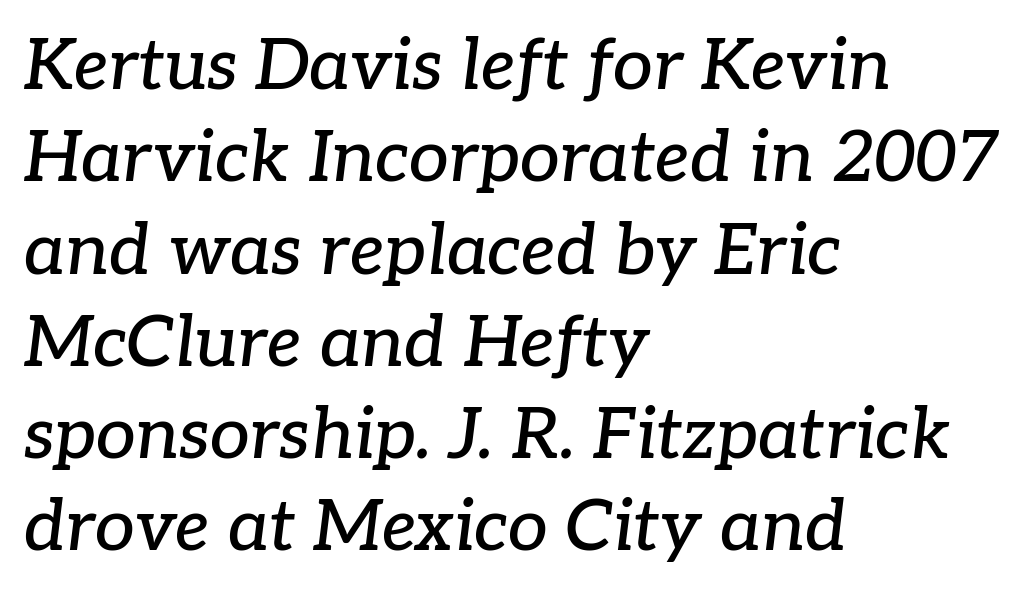
Q: Is the text italic (slanted)? A: Yes, it leans right by about 7 degrees.
Q: Is the typeface a serif or a sans-serif typeface? A: Serif.
Q: Is the text underlined? A: No.
Q: How is the paragraph aligned? A: Left-aligned.
Q: Is the spacing between letters normal or unusually wide? A: Normal.
Q: Is the spacing between lines tight, normal or loose? A: Normal.
Q: Width (condensed, normal, or wide)? A: Normal.
Q: Stroke contrast? A: Low.
Q: x-height? A: Medium.
Q: Monospaced? A: No.
